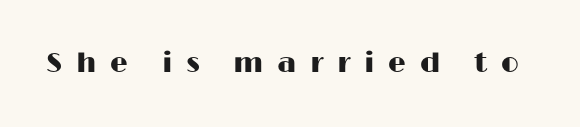
{"serif": "no", "italic": "no", "width": "wide", "stroke_contrast": "high", "x_height": "medium", "monospaced": "no", "underline": "no", "letter_spacing": "wide", "letter_spacing_em": 0.49, "glyph_px": 28}
